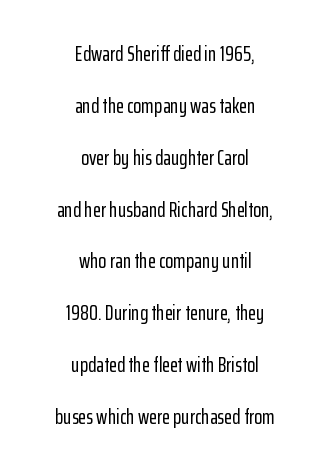
The image shows 21 px text type, upright; set centered, loose line spacing (2.47x), normal letter spacing, not underlined.
